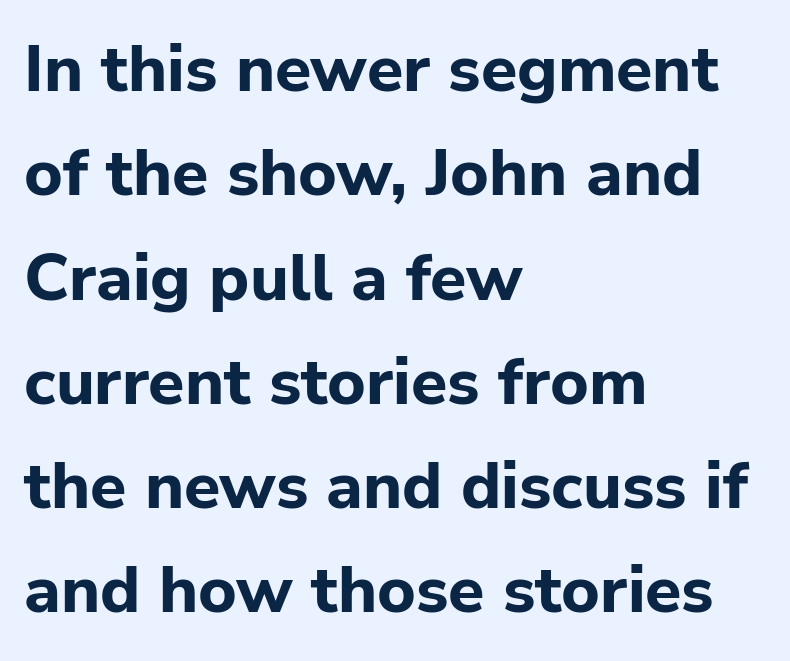
Q: Is the text bold? A: Yes.
Q: Is the text italic (slanted)? A: No, it is upright.
Q: Is the typeface a serif or a sans-serif typeface? A: Sans-serif.
Q: Is the text underlined? A: No.
Q: How is the paragraph aligned? A: Left-aligned.
Q: Is the spacing between letters normal or unusually wide? A: Normal.
Q: Is the spacing between lines tight, normal or loose? A: Normal.
Q: Width (condensed, normal, or wide)? A: Normal.
Q: Stroke contrast? A: Low.
Q: x-height? A: Medium.
Q: Monospaced? A: No.
